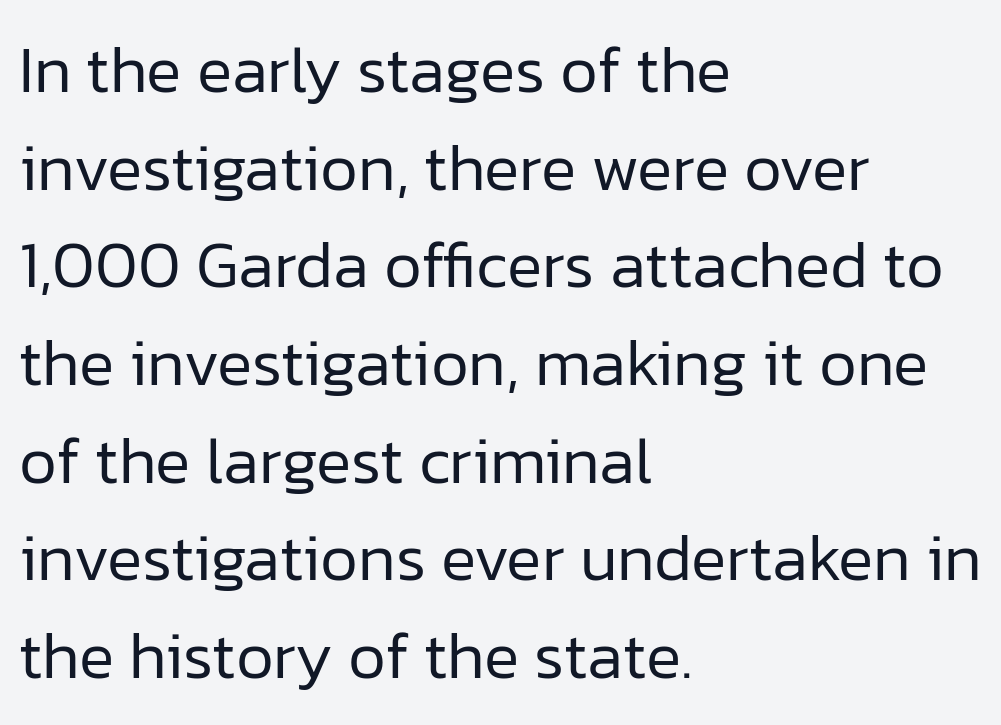
{"serif": "no", "italic": "no", "bold": "no", "weight": "regular", "width": "normal", "stroke_contrast": "low", "x_height": "medium", "monospaced": "no", "underline": "no", "align": "left", "line_spacing": "normal", "line_spacing_ratio": 1.48, "letter_spacing": "normal", "letter_spacing_em": 0.0, "glyph_px": 66}
